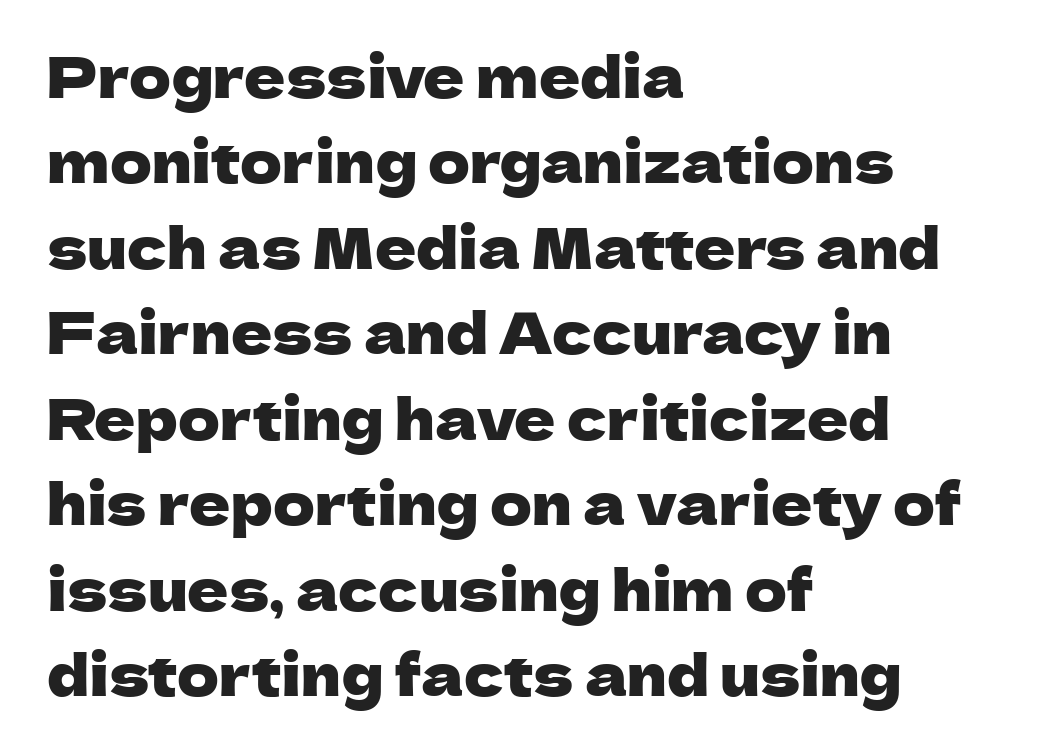
Any mark beneath the type? The region is blank. Notice how descenders clear the ascenders below comfortably — that's standard leading. To sum up the face: it is a sans, with no serifs. This sample has the flowing, uneven cadence of proportional lettering. Posture: vertical. Left-aligned paragraph, ragged on the right.
